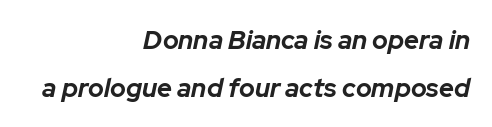
Q: Is the text bold? A: Yes.
Q: Is the text italic (slanted)? A: Yes, it leans right by about 12 degrees.
Q: Is the text underlined? A: No.
Q: How is the paragraph aligned? A: Right-aligned.
Q: Is the spacing between letters normal or unusually wide? A: Normal.
